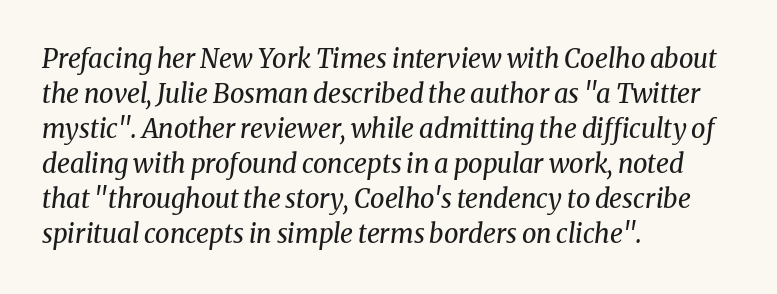
{"italic": "yes", "lean": "right", "slant_degrees": 8, "bold": "no", "underline": "no", "align": "left", "line_spacing": "normal", "line_spacing_ratio": 1.35, "letter_spacing": "normal", "letter_spacing_em": 0.0, "glyph_px": 26}
